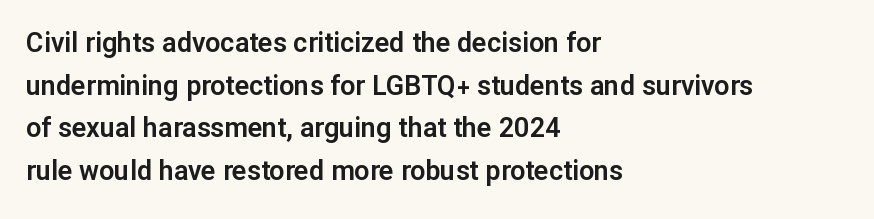
The image shows 27 px text type, upright; set left-aligned, normal line spacing (1.58x), normal letter spacing, not underlined.
